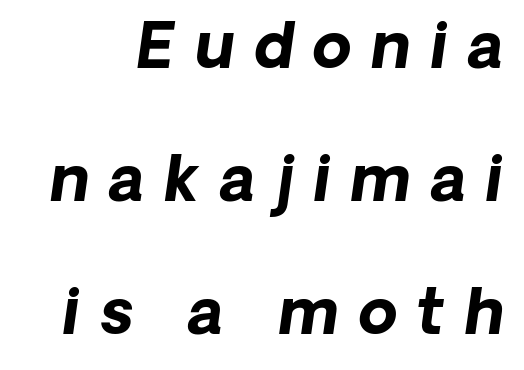
The rendering uses natural spacing where letterforms have individual widths. Quick note: interline space is abundant. Thick stems and heavy bowls — unmistakably bold. Glyph-to-glyph distance is far greater than everyday printed text. A sans-serif font was chosen for this passage.
